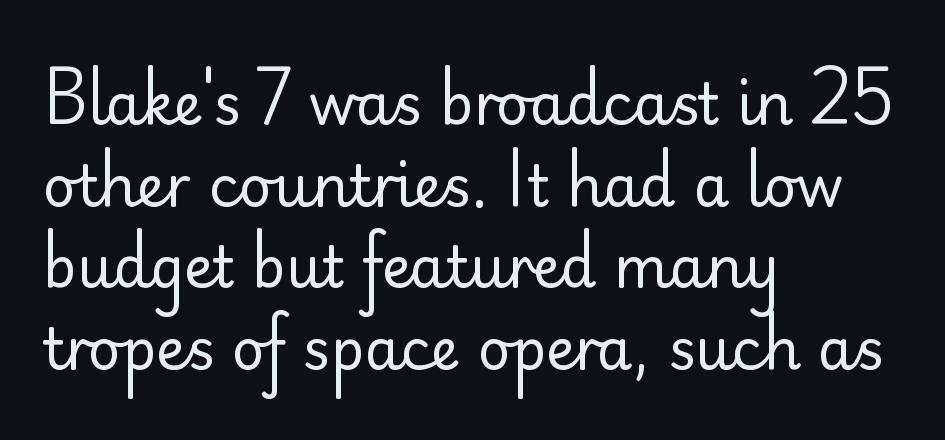
{"serif": "no", "italic": "no", "bold": "no", "weight": "regular", "width": "normal", "stroke_contrast": "low", "x_height": "small", "monospaced": "no", "underline": "no", "align": "left", "line_spacing": "normal", "line_spacing_ratio": 1.43, "letter_spacing": "normal", "letter_spacing_em": 0.0, "glyph_px": 57}
